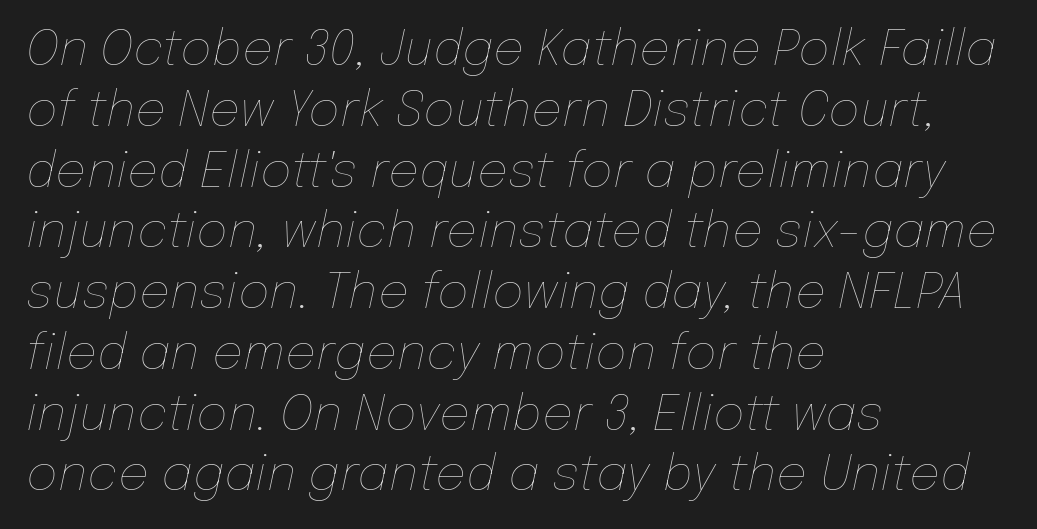
The image shows 49 px thin type, italic (leaning right); set left-aligned, line spacing 1.24x, normal letter spacing, not underlined; low stroke contrast and a medium x-height.
